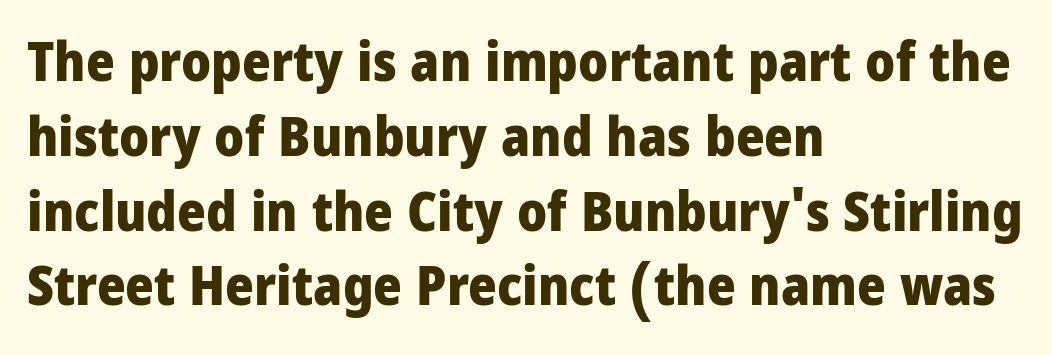
Q: Is the text bold? A: Yes.
Q: Is the text italic (slanted)? A: No, it is upright.
Q: Is the typeface a serif or a sans-serif typeface? A: Sans-serif.
Q: Is the text underlined? A: No.
Q: How is the paragraph aligned? A: Left-aligned.
Q: Is the spacing between letters normal or unusually wide? A: Normal.
Q: Is the spacing between lines tight, normal or loose? A: Normal.
Q: Width (condensed, normal, or wide)? A: Condensed.
Q: Stroke contrast? A: Low.
Q: x-height? A: Large.
Q: Monospaced? A: No.
